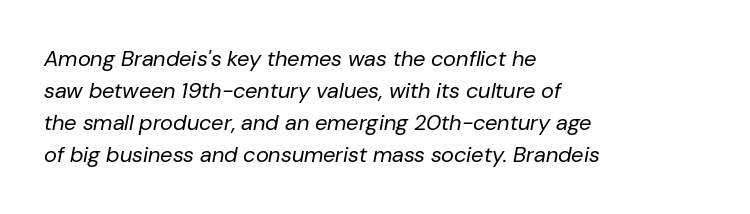
Q: Is the text bold? A: No.
Q: Is the text italic (slanted)? A: Yes, it leans right by about 10 degrees.
Q: Is the text underlined? A: No.
Q: How is the paragraph aligned? A: Left-aligned.
Q: Is the spacing between letters normal or unusually wide? A: Normal.
Q: Is the spacing between lines tight, normal or loose? A: Normal.
